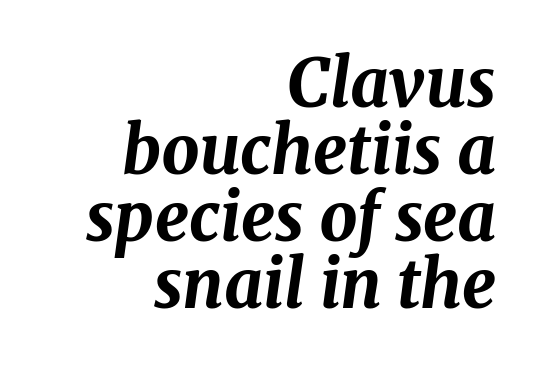
The string is rendered with underlining switched off. Think of a printed novel: that variable character pitch is what you see here. Summary of vertical rhythm: compact, with narrow interline spacing. The typography opts for an oblique posture over an upright one. Pretty heavy lettering here — definitely bold. Every row of glyphs terminates at an identical x-position on the right.
